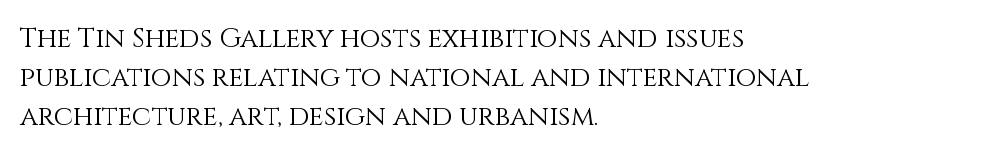
The image shows 27 px text type, upright; set left-aligned, normal line spacing (1.45x), normal letter spacing, not underlined.
